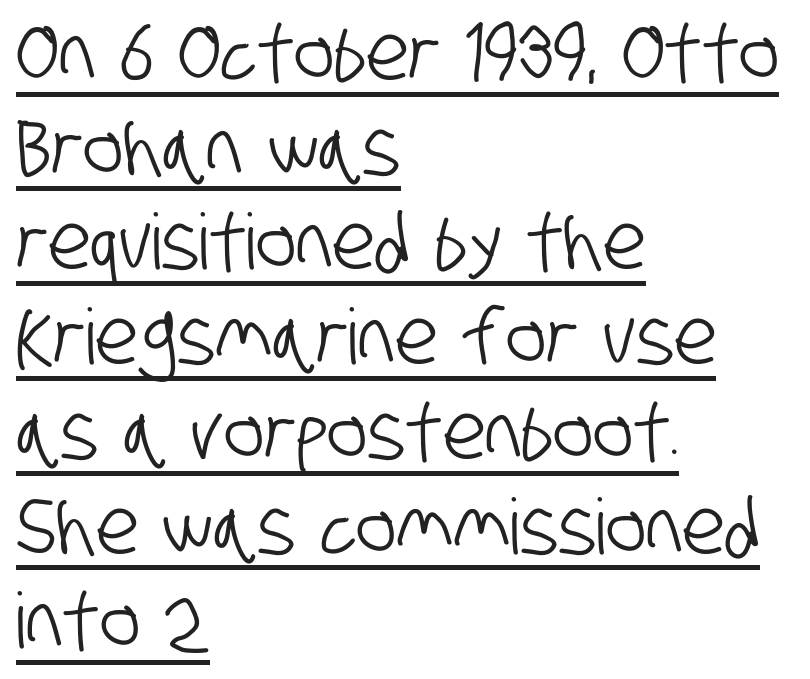
Q: Is the typeface a serif or a sans-serif typeface? A: Sans-serif.
Q: Is the text underlined? A: Yes.
Q: How is the paragraph aligned? A: Left-aligned.
Q: Is the spacing between letters normal or unusually wide? A: Normal.
Q: Width (condensed, normal, or wide)? A: Condensed.
Q: Stroke contrast? A: Low.
Q: x-height? A: Large.
Q: Monospaced? A: No.
